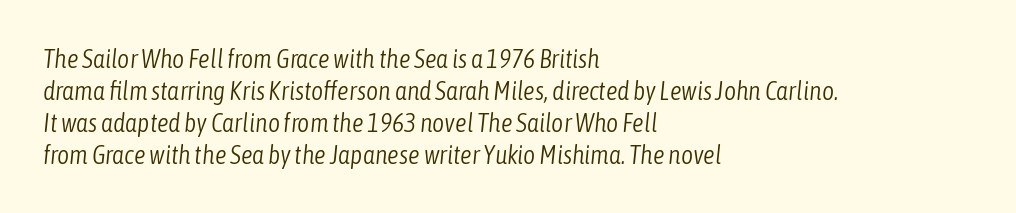
Each line starts at the same left margin while the right side varies. Short note: letters normally spaced. The words here are not underlined. These lines were composed using italics.
